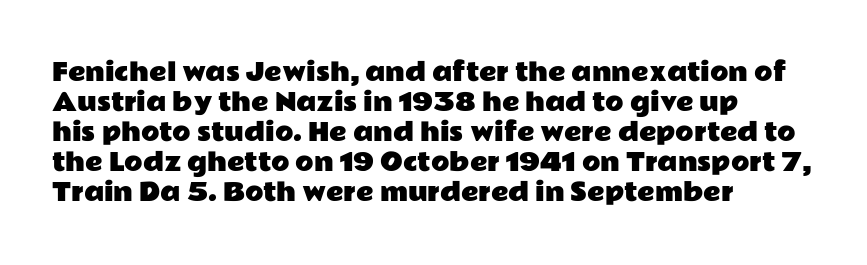
The image shows 24 px text type, upright; set left-aligned, normal line spacing (1.25x), normal letter spacing, not underlined.
